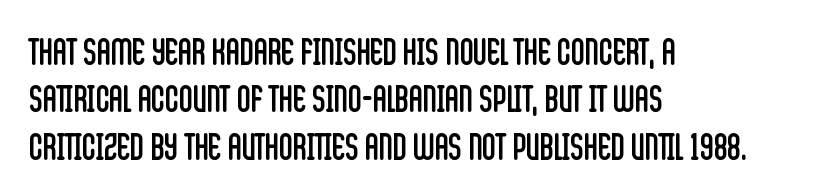
Q: Is the text bold? A: No.
Q: Is the text italic (slanted)? A: No, it is upright.
Q: Is the typeface a serif or a sans-serif typeface? A: Sans-serif.
Q: Is the text underlined? A: No.
Q: How is the paragraph aligned? A: Left-aligned.
Q: Is the spacing between letters normal or unusually wide? A: Normal.
Q: Is the spacing between lines tight, normal or loose? A: Normal.
Q: Width (condensed, normal, or wide)? A: Condensed.
Q: Stroke contrast? A: Low.
Q: x-height? A: Large.
Q: Monospaced? A: No.
